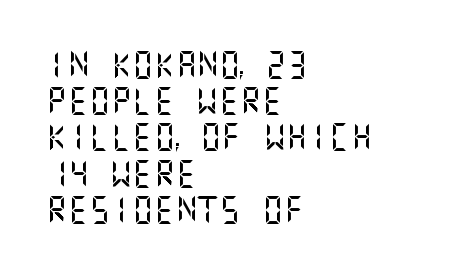
{"italic": "no", "underline": "no", "align": "left", "line_spacing": "normal", "line_spacing_ratio": 1.34, "letter_spacing": "normal", "letter_spacing_em": 0.0, "glyph_px": 27}
